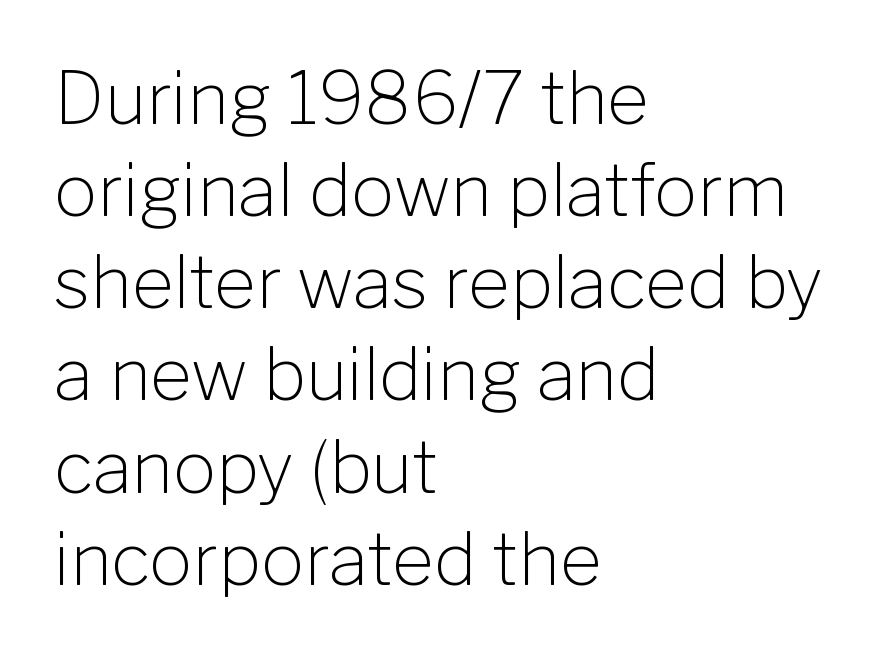
{"serif": "no", "italic": "no", "bold": "no", "weight": "light", "width": "normal", "stroke_contrast": "low", "x_height": "medium", "monospaced": "no", "underline": "no", "align": "left", "line_spacing": "normal", "line_spacing_ratio": 1.28, "letter_spacing": "normal", "letter_spacing_em": 0.0, "glyph_px": 72}
